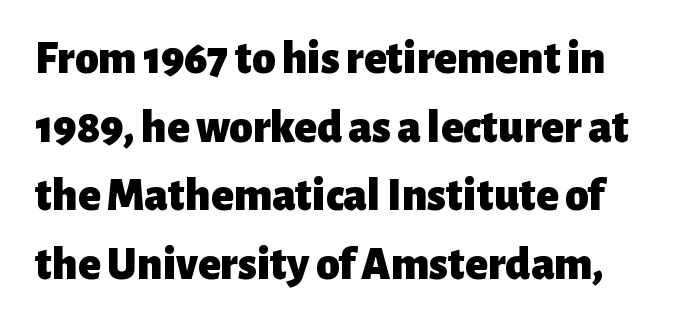
The image shows 47 px heavy sans-serif type, upright; set normal line spacing (1.46x), normal letter spacing, not underlined; low stroke contrast and a medium x-height.
